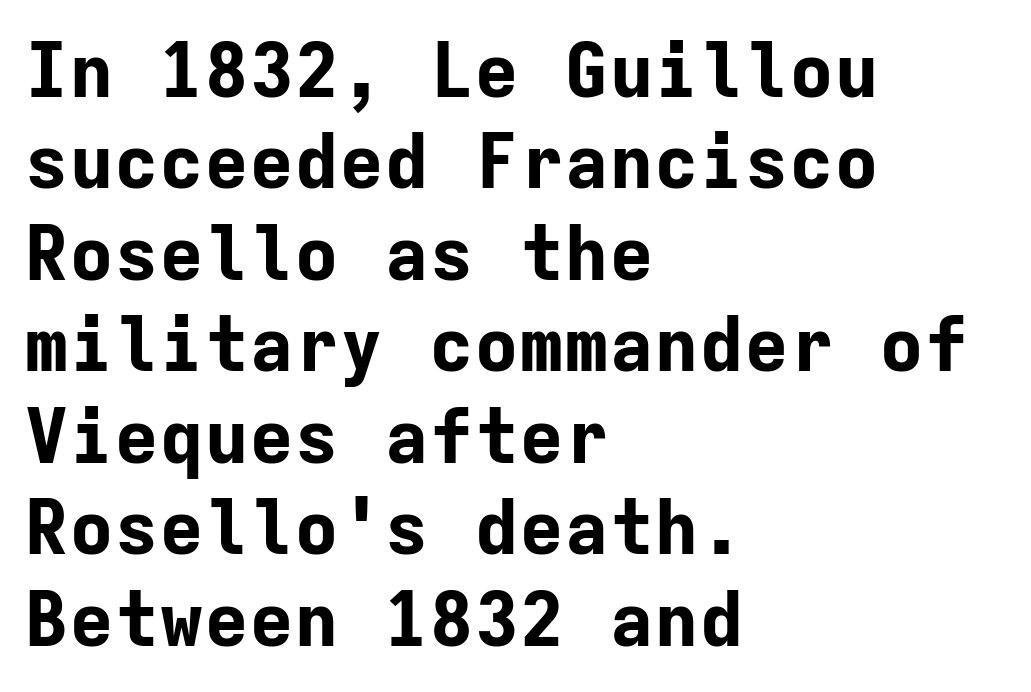
The image shows 75 px bold sans-serif type, upright, monospaced; set left-aligned, line spacing 1.22x, normal letter spacing, not underlined; low stroke contrast and a medium x-height.
